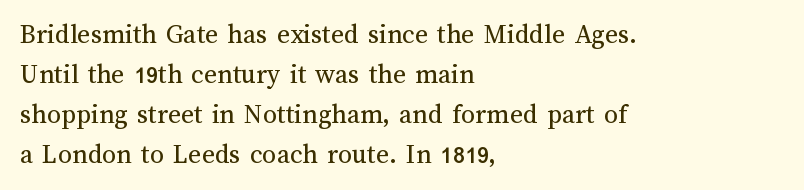
The image shows 28 px regular-weight type, upright; set left-aligned, normal line spacing (1.43x), normal letter spacing, not underlined; medium stroke contrast and a medium x-height.
